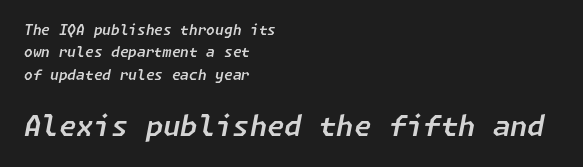
Q: Is the text italic (slanted)? A: Yes, it leans right by about 11 degrees.
Q: Is the text underlined? A: No.
Q: How is the paragraph aligned? A: Left-aligned.
Q: Is the spacing between letters normal or unusually wide? A: Normal.
Q: Is the spacing between lines tight, normal or loose? A: Normal.
Q: Which block of text is set in a larger size, the first (top) or the second (bottom)? A: The second (bottom) one.
Q: Width (condensed, normal, or wide)? A: Normal.
Q: Stroke contrast? A: Low.
Q: x-height? A: Medium.
